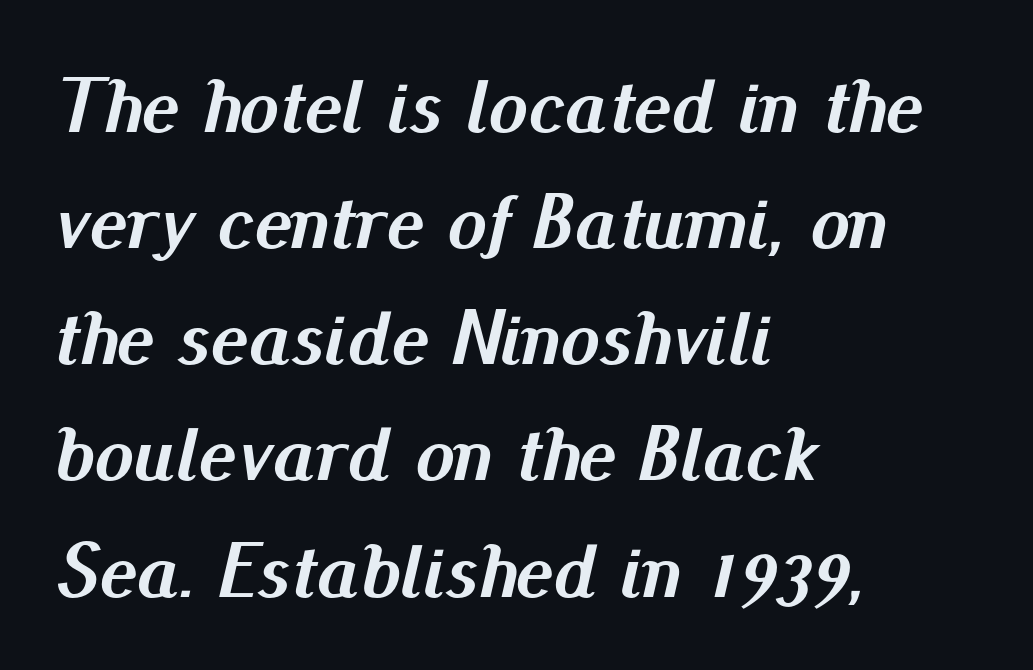
Q: Is the text bold? A: Yes.
Q: Is the text italic (slanted)? A: Yes, it leans right by about 13 degrees.
Q: Is the text underlined? A: No.
Q: How is the paragraph aligned? A: Left-aligned.
Q: Is the spacing between letters normal or unusually wide? A: Normal.
Q: Is the spacing between lines tight, normal or loose? A: Normal.
Q: Width (condensed, normal, or wide)? A: Normal.
Q: Stroke contrast? A: Medium.
Q: x-height? A: Small.
Q: Monospaced? A: No.
